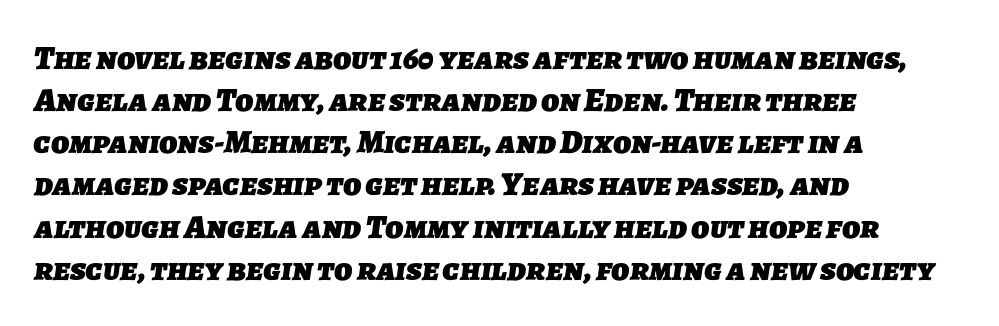
The image shows 34 px heavy sans-serif type; set left-aligned, line spacing 1.24x, normal letter spacing, not underlined; low stroke contrast and a medium x-height.
